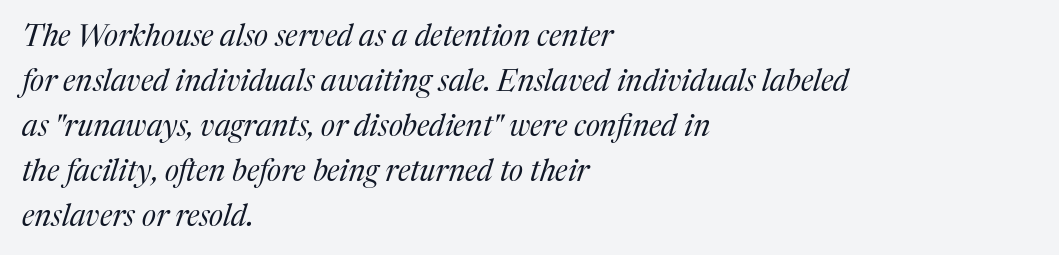
The image shows 30 px regular-weight serif type, italic (leaning right); set left-aligned, normal line spacing (1.5x), normal letter spacing, not underlined; medium stroke contrast and a medium x-height.
